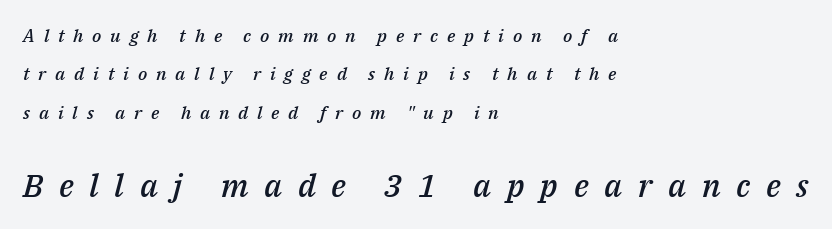
Q: Is the text bold? A: Semi-bold.
Q: Is the text italic (slanted)? A: Yes, it leans right by about 14 degrees.
Q: Is the text underlined? A: No.
Q: How is the paragraph aligned? A: Left-aligned.
Q: Is the spacing between letters normal or unusually wide? A: Unusually wide.
Q: Is the spacing between lines tight, normal or loose? A: Loose.
Q: Which block of text is set in a larger size, the first (top) or the second (bottom)? A: The second (bottom) one.
Q: Width (condensed, normal, or wide)? A: Normal.
Q: Stroke contrast? A: Medium.
Q: x-height? A: Medium.
Q: Monospaced? A: No.
